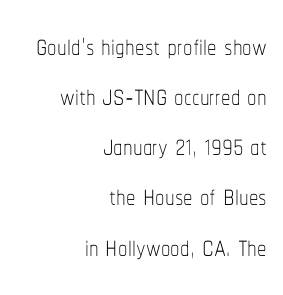
Any mark beneath the type? The region is blank. You can tell it's not italic because the verticals are truly vertical. Look at the tracking — it's just the regular setting, nothing added. The letters look calm and open, with moderate or lighter stems.
